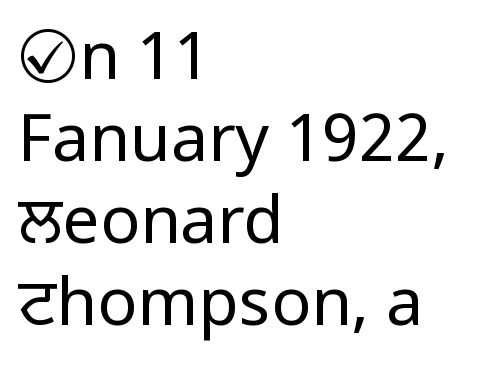
{"serif": "no", "italic": "no", "bold": "no", "weight": "regular", "width": "condensed", "stroke_contrast": "low", "x_height": "large", "monospaced": "no", "underline": "no", "align": "left", "line_spacing_ratio": 1.24, "letter_spacing": "normal", "letter_spacing_em": 0.0, "glyph_px": 66}
